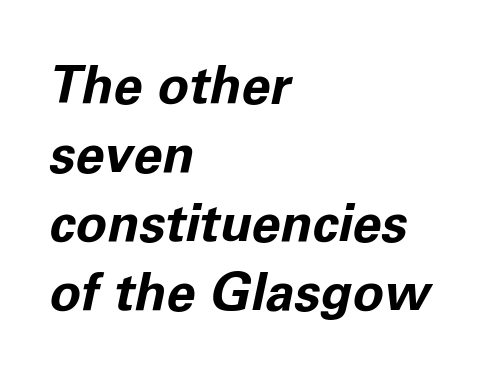
Q: Is the text bold? A: Yes.
Q: Is the text italic (slanted)? A: Yes, it leans right by about 11 degrees.
Q: Is the text underlined? A: No.
Q: How is the paragraph aligned? A: Left-aligned.
Q: Is the spacing between letters normal or unusually wide? A: Normal.
Q: Is the spacing between lines tight, normal or loose? A: Normal.
Q: Width (condensed, normal, or wide)? A: Normal.
Q: Stroke contrast? A: Low.
Q: x-height? A: Medium.
Q: Monospaced? A: No.
